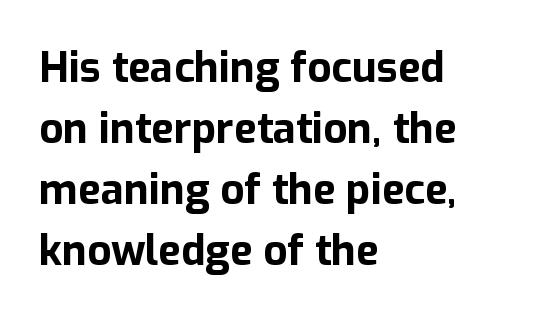
Vertical strokes here are truly vertical. These lines sit exactly where default settings would place them. Notice how the passage keeps a crisp vertical edge on the left only. Nothing unusual about the tracking: characters are spaced as the font intends. The characters display no serif detailing; their extremities are plain. Descenders are the only things crossing below the line.
